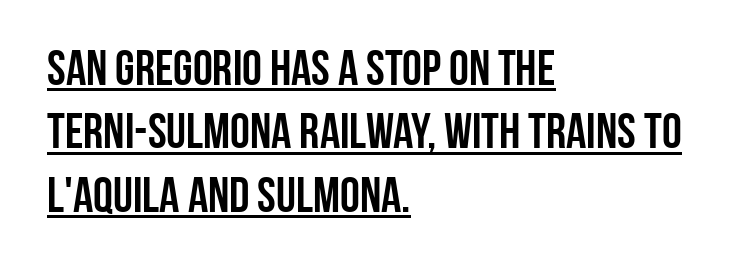
Q: Is the text italic (slanted)? A: No, it is upright.
Q: Is the typeface a serif or a sans-serif typeface? A: Sans-serif.
Q: Is the text underlined? A: Yes.
Q: How is the paragraph aligned? A: Left-aligned.
Q: Is the spacing between letters normal or unusually wide? A: Normal.
Q: Is the spacing between lines tight, normal or loose? A: Normal.
Q: Width (condensed, normal, or wide)? A: Condensed.
Q: Stroke contrast? A: Low.
Q: x-height? A: Large.
Q: Monospaced? A: No.
